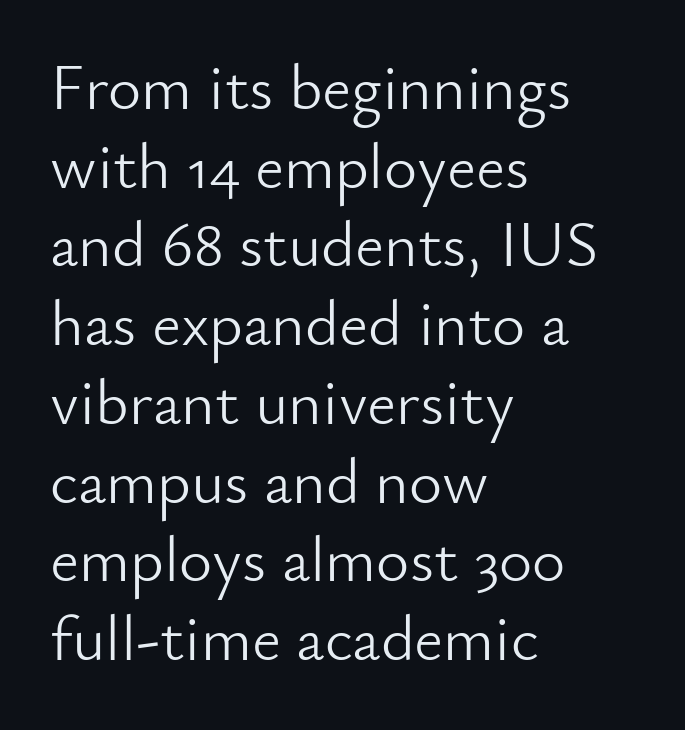
Q: Is the text bold? A: No.
Q: Is the text italic (slanted)? A: No, it is upright.
Q: Is the typeface a serif or a sans-serif typeface? A: Sans-serif.
Q: Is the text underlined? A: No.
Q: How is the paragraph aligned? A: Left-aligned.
Q: Is the spacing between letters normal or unusually wide? A: Normal.
Q: Width (condensed, normal, or wide)? A: Normal.
Q: Stroke contrast? A: Low.
Q: x-height? A: Small.
Q: Monospaced? A: No.
